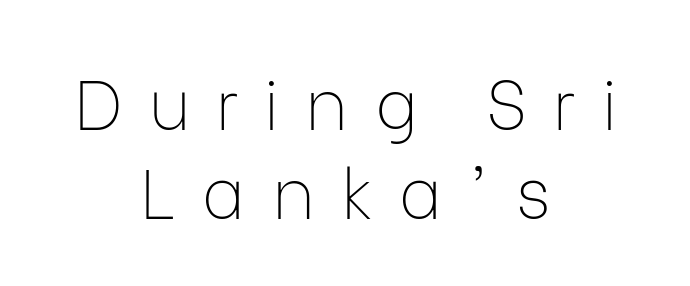
The image shows 69 px thin sans-serif type, upright; set centered, normal line spacing (1.29x), unusually wide letter spacing (+0.38 em), not underlined; low stroke contrast and a medium x-height.
